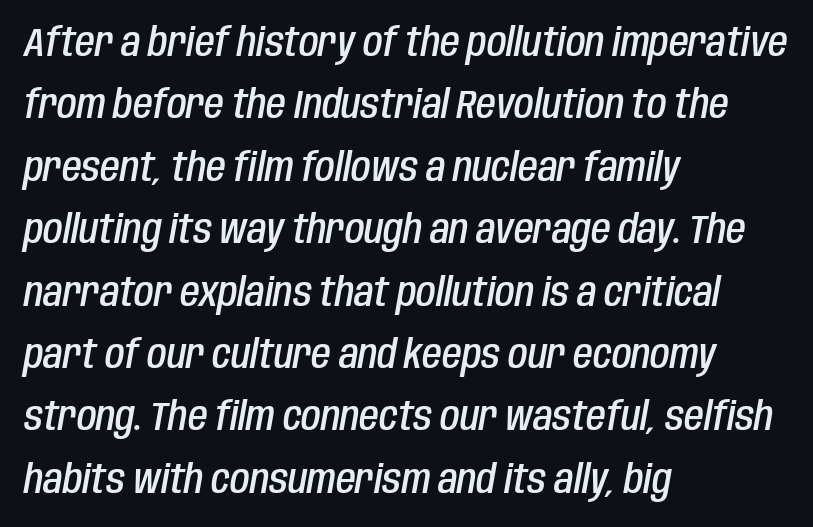
The image shows 40 px semibold, condensed type, italic (leaning right); set left-aligned, normal line spacing (1.56x), normal letter spacing, not underlined; low stroke contrast and a large x-height.
